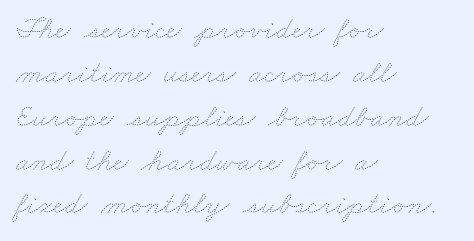
Q: Is the text bold? A: No.
Q: Is the text underlined? A: No.
Q: How is the paragraph aligned? A: Left-aligned.
Q: Is the spacing between letters normal or unusually wide? A: Normal.
Q: Is the spacing between lines tight, normal or loose? A: Normal.
Q: Width (condensed, normal, or wide)? A: Wide.
Q: Stroke contrast? A: Low.
Q: x-height? A: Small.
Q: Monospaced? A: No.
